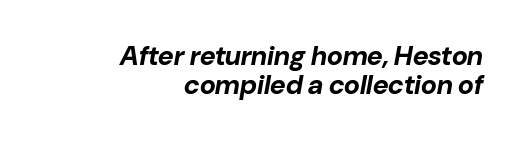
Designer's note — italics engaged. The gap between lines stays unmarked. Which margin do the lines hug? The right one — the left edge is uneven. Is there much room between lines? No — they nearly touch. The tracking reads as untouched default to a designer's eye. Emphasis by weight is at full strength: bold.
